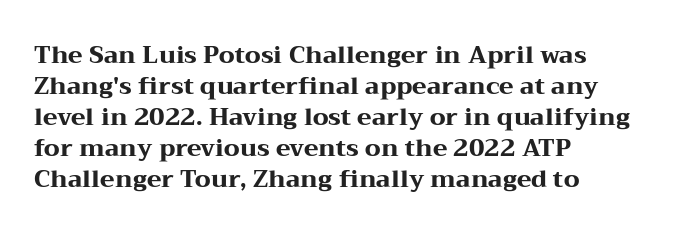
{"italic": "no", "bold": "yes", "underline": "no", "align": "left", "line_spacing": "normal", "line_spacing_ratio": 1.29, "letter_spacing": "normal", "letter_spacing_em": 0.0, "glyph_px": 24}
